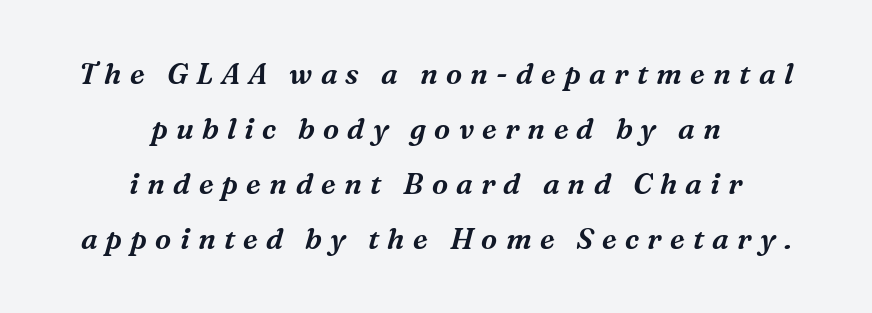
{"serif": "yes", "italic": "yes", "lean": "right", "slant_degrees": 16, "width": "normal", "stroke_contrast": "medium", "x_height": "medium", "monospaced": "no", "underline": "no", "align": "center", "line_spacing": "loose", "line_spacing_ratio": 1.9, "letter_spacing": "wide", "letter_spacing_em": 0.28, "glyph_px": 29}
